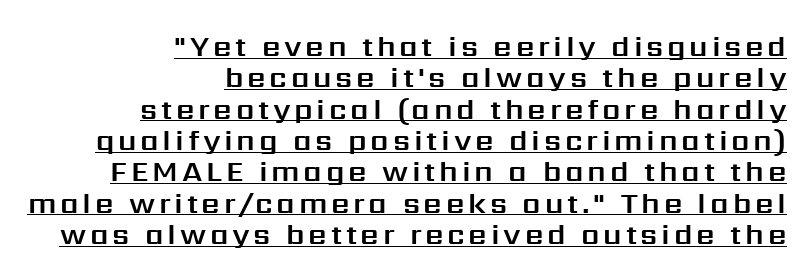
The image shows 29 px sans-serif type, upright; set right-aligned, tight line spacing (1.08x), underlined; medium stroke contrast and a medium x-height.
